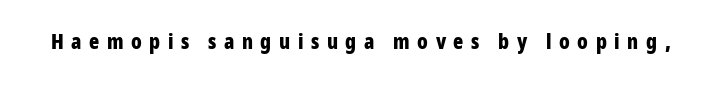
The image shows 21 px bold type, upright; set unusually wide letter spacing (+0.36 em), not underlined.
